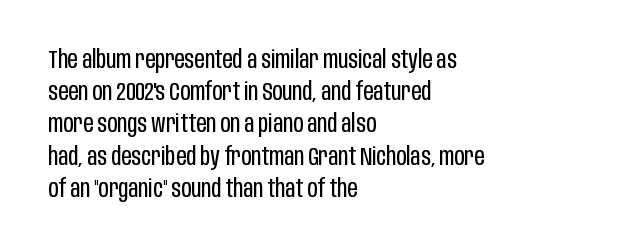
The image shows 25 px text type, upright; set left-aligned, normal line spacing (1.29x), normal letter spacing, not underlined.
